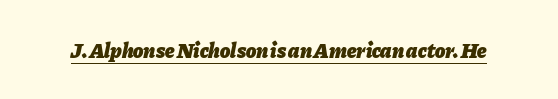
The image shows 21 px bold type, italic (leaning right); set normal letter spacing, underlined.
